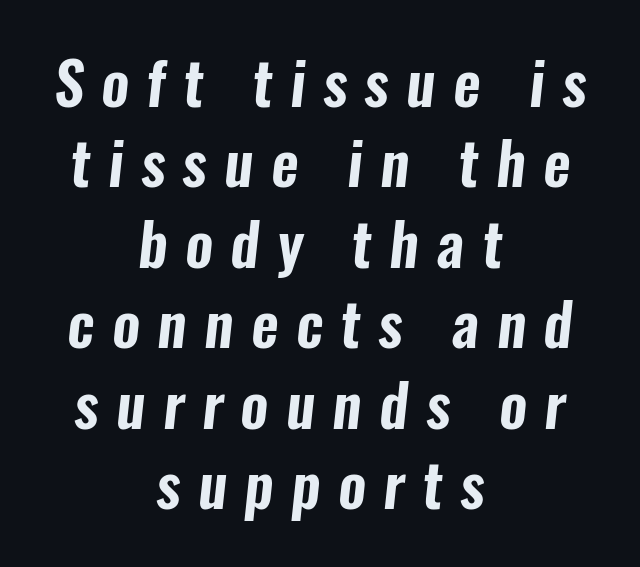
Q: Is the typeface a serif or a sans-serif typeface? A: Sans-serif.
Q: Is the text underlined? A: No.
Q: How is the paragraph aligned? A: Centered.
Q: Is the spacing between letters normal or unusually wide? A: Unusually wide.
Q: Is the spacing between lines tight, normal or loose? A: Normal.
Q: Width (condensed, normal, or wide)? A: Condensed.
Q: Stroke contrast? A: Low.
Q: x-height? A: Medium.
Q: Monospaced? A: No.
